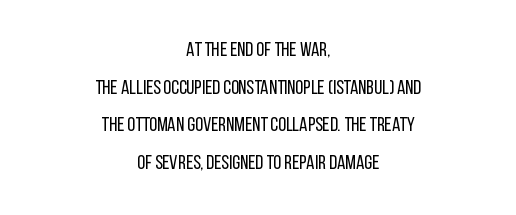
The image shows 20 px text type, upright; set centered, line spacing 1.88x, normal letter spacing, not underlined.
